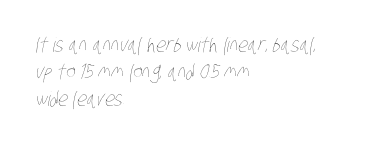
Q: Is the text bold? A: No.
Q: Is the text underlined? A: No.
Q: How is the paragraph aligned? A: Left-aligned.
Q: Is the spacing between letters normal or unusually wide? A: Normal.
Q: Is the spacing between lines tight, normal or loose? A: Normal.
